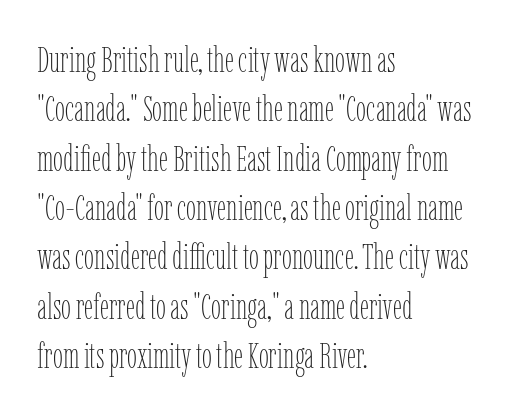
{"italic": "no", "bold": "no", "weight": "thin", "width": "condensed", "stroke_contrast": "low", "x_height": "medium", "monospaced": "no", "underline": "no", "align": "left", "line_spacing": "normal", "line_spacing_ratio": 1.37, "letter_spacing": "normal", "letter_spacing_em": 0.0, "glyph_px": 36}
